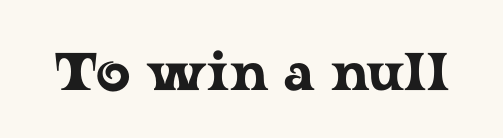
Q: Is the text italic (slanted)? A: No, it is upright.
Q: Is the typeface a serif or a sans-serif typeface? A: Serif.
Q: Is the text underlined? A: No.
Q: Is the spacing between letters normal or unusually wide? A: Normal.
Q: Width (condensed, normal, or wide)? A: Wide.
Q: Stroke contrast? A: Low.
Q: x-height? A: Medium.
Q: Monospaced? A: No.
